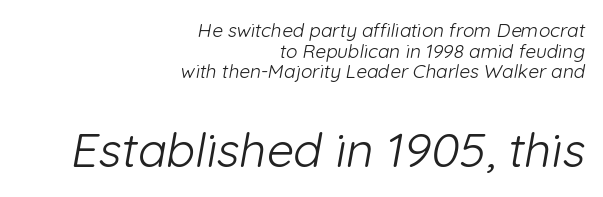
Horizontal alignment here is rightward, an uncommon choice for prose. Is the lower block the larger one? Yes — the lower block carries the bigger type. Stems here are at most as thick as an everyday book face. Leading is clearly below the norm, producing a dense column. This sample has the flowing, uneven cadence of proportional lettering. Does extra space separate the letters? No, they use regular spacing.
